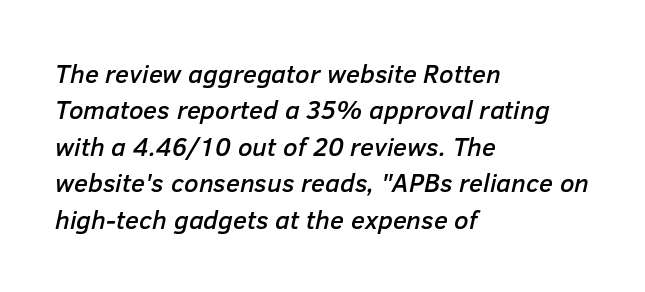
Q: Is the text italic (slanted)? A: Yes, it leans right by about 12 degrees.
Q: Is the text underlined? A: No.
Q: How is the paragraph aligned? A: Left-aligned.
Q: Is the spacing between letters normal or unusually wide? A: Normal.
Q: Is the spacing between lines tight, normal or loose? A: Normal.
